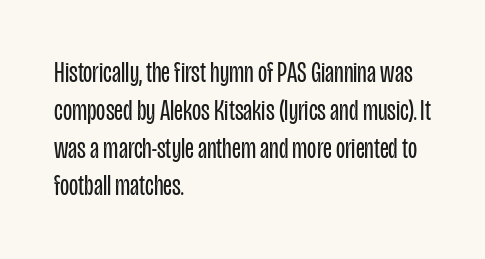
{"serif": "no", "italic": "no", "bold": "no", "weight": "regular", "width": "condensed", "stroke_contrast": "low", "x_height": "large", "monospaced": "no", "underline": "no", "align": "left", "line_spacing": "normal", "line_spacing_ratio": 1.26, "letter_spacing": "normal", "letter_spacing_em": 0.0, "glyph_px": 30}
